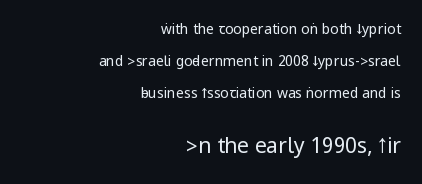
Q: Is the text bold? A: No.
Q: Is the text italic (slanted)? A: No, it is upright.
Q: Is the text underlined? A: No.
Q: How is the paragraph aligned? A: Right-aligned.
Q: Is the spacing between letters normal or unusually wide? A: Normal.
Q: Is the spacing between lines tight, normal or loose? A: Loose.
Q: Which block of text is set in a larger size, the first (top) or the second (bottom)? A: The second (bottom) one.
